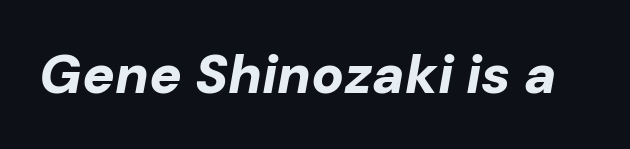
{"italic": "yes", "lean": "right", "slant_degrees": 10, "bold": "yes", "weight": "bold", "width": "normal", "stroke_contrast": "low", "x_height": "medium", "monospaced": "no", "underline": "no", "letter_spacing": "normal", "letter_spacing_em": 0.0, "glyph_px": 54}
